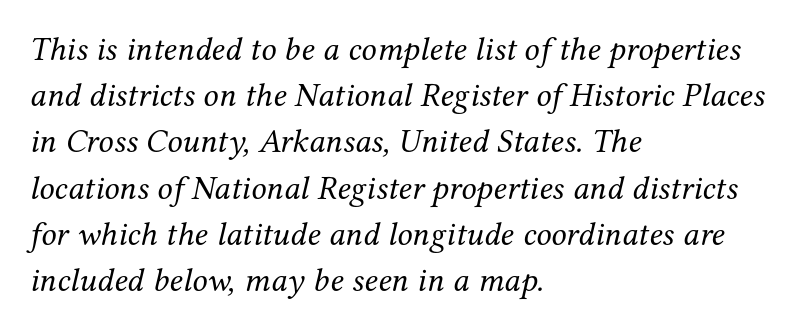
The image shows 34 px regular-weight serif type, italic (leaning right); set left-aligned, normal line spacing (1.36x), normal letter spacing, not underlined; medium stroke contrast and a medium x-height.
